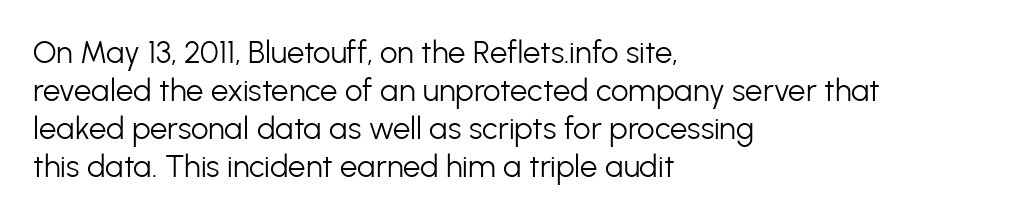
The strokes are not fattened; the text isn't bold. Inter-character spacing is left at the font's built-in metrics. The axis of the letterforms is exactly vertical. The passage shown is typeset with a sans-serif family.
